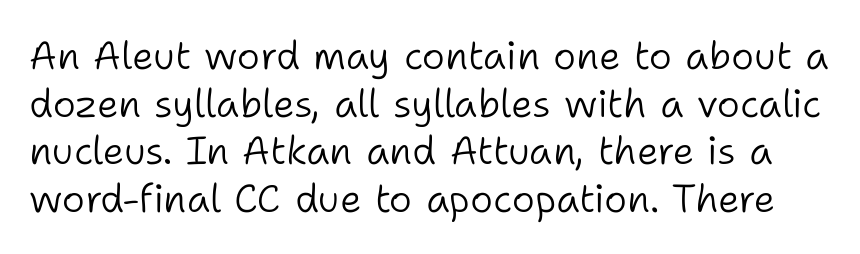
The specimen reads as upright at a glance. Tracking here is standard; glyphs follow each other at the usual distance. Each letter keeps its own natural width here, so spacing adapts to shape. Weight class: somewhere from thin through regular. A clean baseline with only descenders dipping below it. The typeface chosen for these lines omits serifs.
